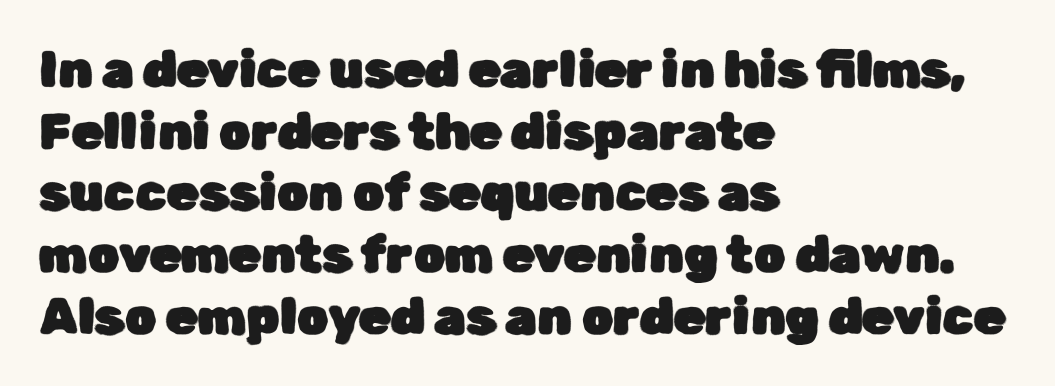
Q: Is the text italic (slanted)? A: No, it is upright.
Q: Is the typeface a serif or a sans-serif typeface? A: Sans-serif.
Q: Is the text underlined? A: No.
Q: How is the paragraph aligned? A: Left-aligned.
Q: Is the spacing between letters normal or unusually wide? A: Normal.
Q: Width (condensed, normal, or wide)? A: Normal.
Q: Stroke contrast? A: Low.
Q: x-height? A: Medium.
Q: Monospaced? A: No.
